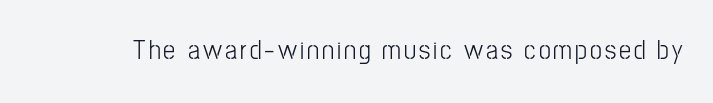
The image shows 27 px text type, upright; set not underlined.
